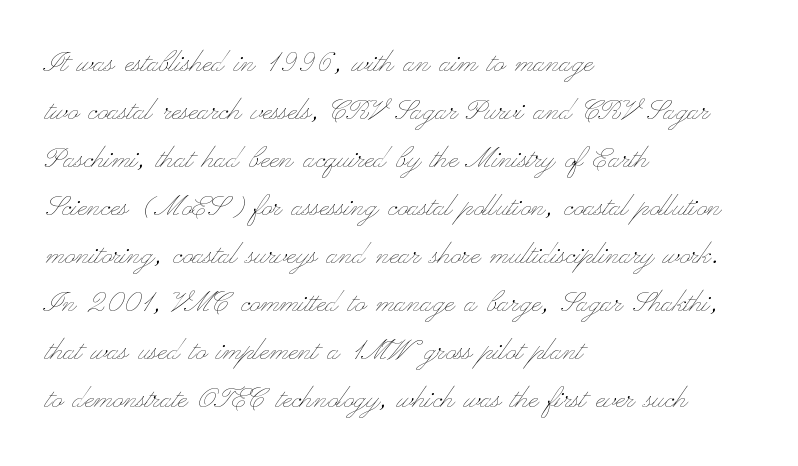
{"bold": "no", "weight": "thin", "width": "wide", "stroke_contrast": "low", "x_height": "small", "monospaced": "no", "underline": "no", "align": "left", "line_spacing": "normal", "line_spacing_ratio": 1.37, "letter_spacing": "normal", "letter_spacing_em": 0.0, "glyph_px": 35}
